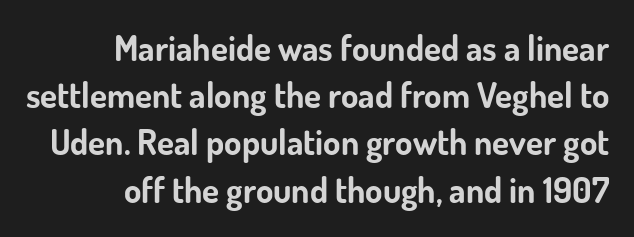
The image shows 35 px bold sans-serif type, upright; set right-aligned, normal line spacing (1.35x), normal letter spacing, not underlined; low stroke contrast and a small x-height.
